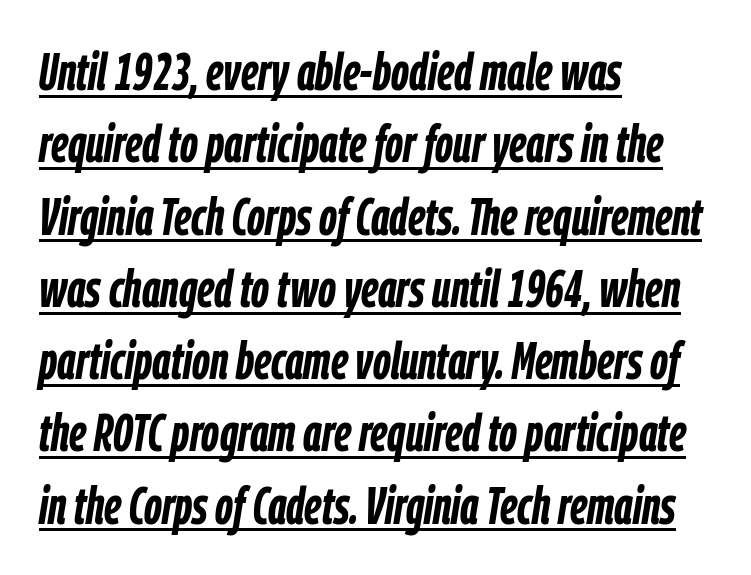
The image shows 52 px semibold, condensed type, italic (leaning right); set left-aligned, normal line spacing (1.39x), normal letter spacing, underlined; low stroke contrast and a medium x-height.
